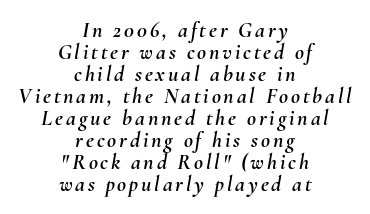
The image shows 22 px text type, italic (leaning right); set centered, tight line spacing (1.0x), not underlined.
